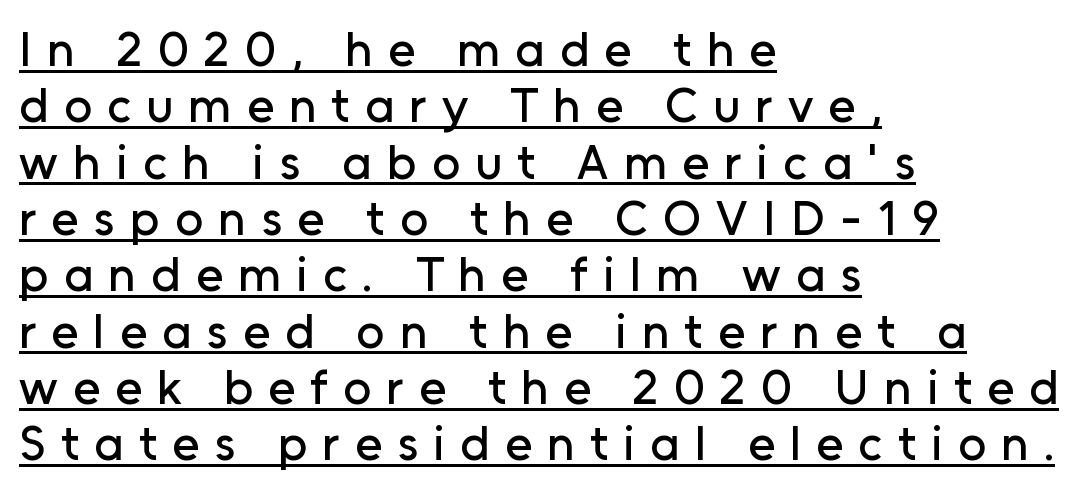
The image shows 49 px sans-serif type, upright; set left-aligned, tight line spacing (1.15x), unusually wide letter spacing (+0.31 em), underlined; low stroke contrast and a medium x-height.
